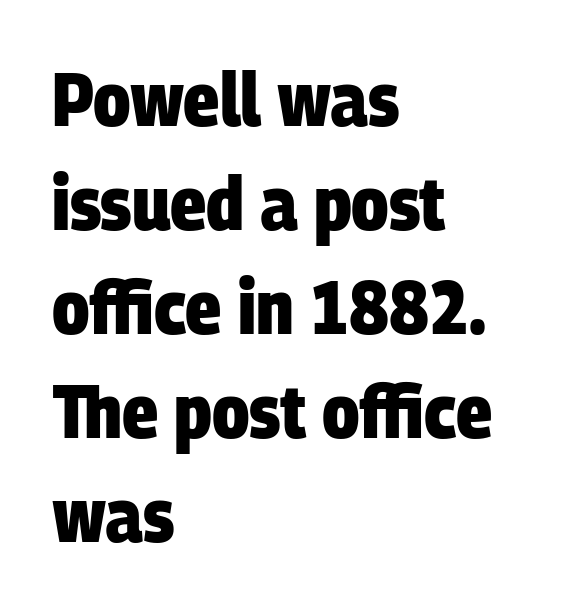
Nothing sits at the stroke ends, so this counts as sans-serif. The compositor pushed each line to the left boundary. The sample has been set heavy, in full bold. Nothing unusual about the tracking: characters are spaced as the font intends. Does the leading feel generous? No, just average.
